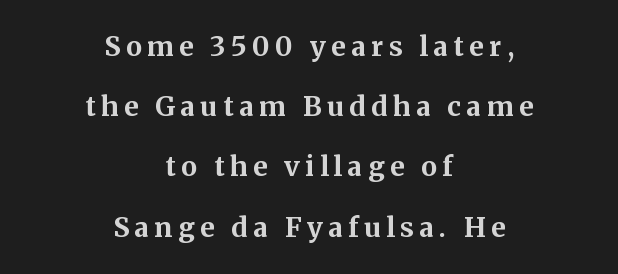
The image shows 27 px bold type, upright; set centered, loose line spacing (2.23x), unusually wide letter spacing (+0.2 em), not underlined.
